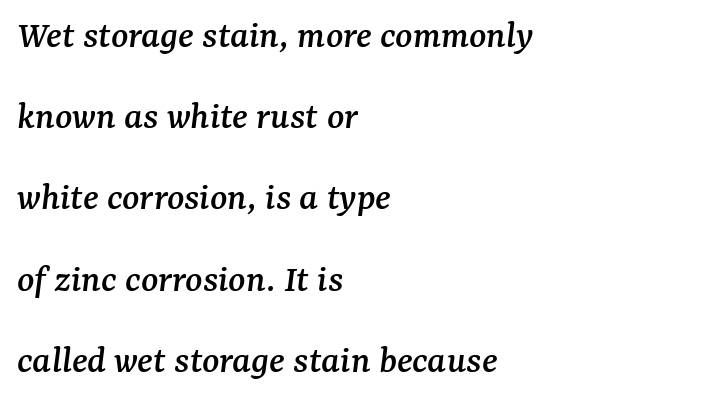
Observe the lean: these are italic letterforms. Regarding serifs, this sample has them. Only glyphs here, with clear space below each row. Look at the tracking — it's just the regular setting, nothing added.
